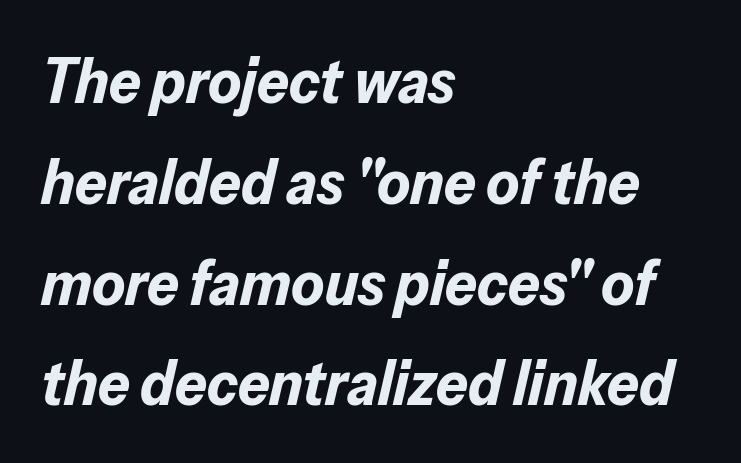
{"italic": "yes", "lean": "right", "slant_degrees": 13, "bold": "yes", "weight": "bold", "width": "normal", "stroke_contrast": "low", "x_height": "medium", "monospaced": "no", "underline": "no", "align": "left", "line_spacing": "normal", "line_spacing_ratio": 1.6, "letter_spacing": "normal", "letter_spacing_em": 0.0, "glyph_px": 63}
